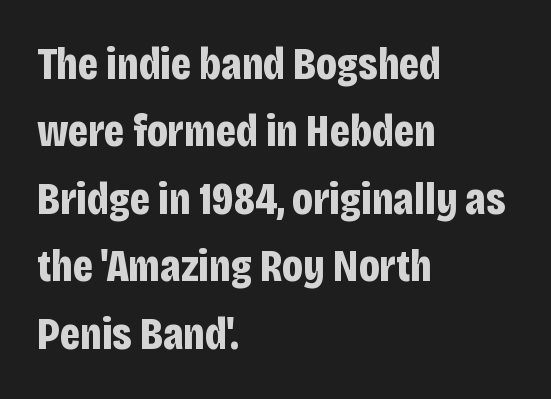
Here the designer chose a conventional face with non-uniform glyph widths. Bare-footed words on every line. Summary of weight: heavy, a full bold. A typesetter would call this zero additional tracking. This sample uses a sans-serif face. Regular leading.
